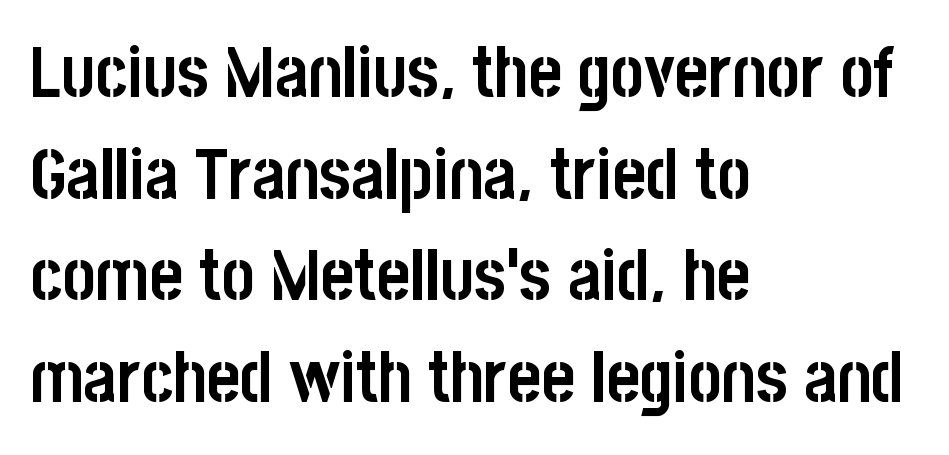
Q: Is the text bold? A: Yes.
Q: Is the text italic (slanted)? A: No, it is upright.
Q: Is the typeface a serif or a sans-serif typeface? A: Sans-serif.
Q: Is the text underlined? A: No.
Q: How is the paragraph aligned? A: Left-aligned.
Q: Is the spacing between letters normal or unusually wide? A: Normal.
Q: Is the spacing between lines tight, normal or loose? A: Normal.
Q: Width (condensed, normal, or wide)? A: Condensed.
Q: Stroke contrast? A: Low.
Q: x-height? A: Large.
Q: Monospaced? A: No.
